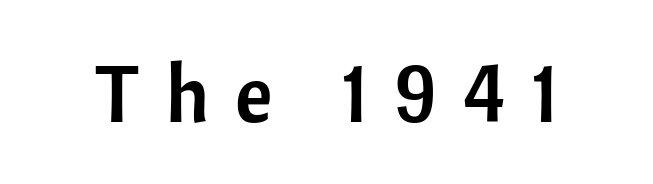
{"serif": "no", "italic": "no", "width": "normal", "stroke_contrast": "low", "x_height": "medium", "monospaced": "no", "underline": "no", "letter_spacing": "wide", "letter_spacing_em": 0.33, "glyph_px": 80}
